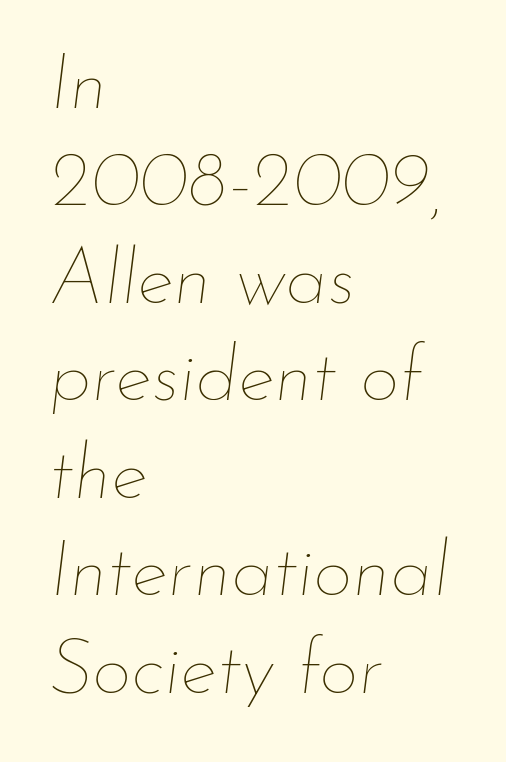
The image shows 78 px thin type, italic (leaning right); set left-aligned, normal line spacing (1.25x), normal letter spacing, not underlined; low stroke contrast and a small x-height.
